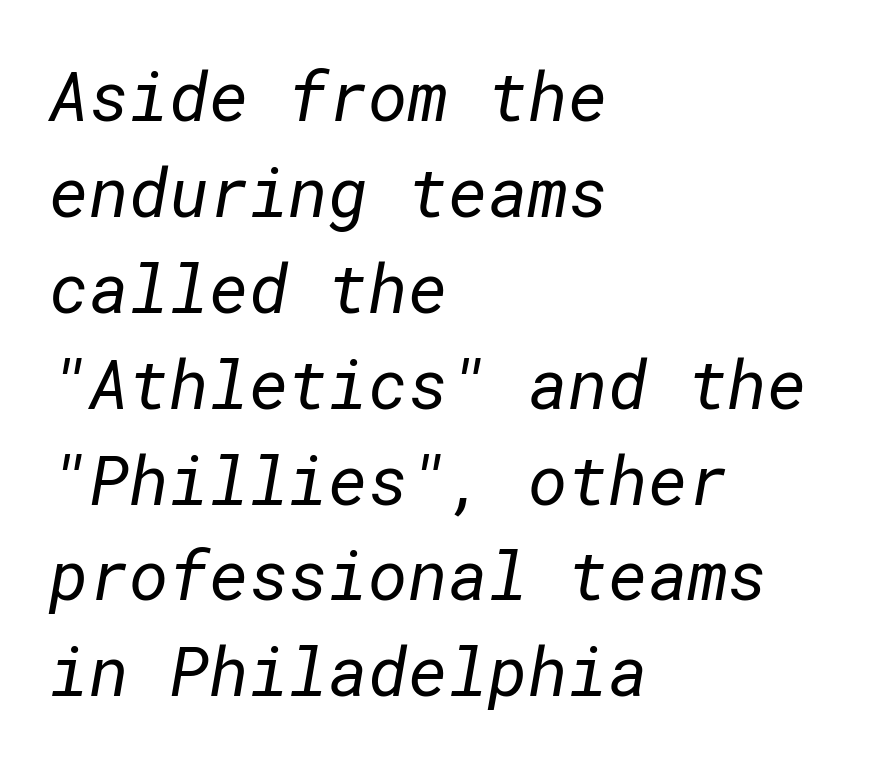
{"serif": "no", "bold": "no", "weight": "regular", "width": "normal", "stroke_contrast": "low", "x_height": "medium", "underline": "no", "align": "left", "line_spacing": "normal", "line_spacing_ratio": 1.41, "letter_spacing": "normal", "letter_spacing_em": 0.0, "glyph_px": 68}
